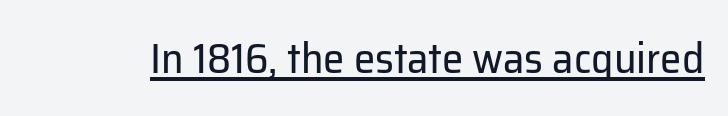
Q: Is the text bold? A: No.
Q: Is the text italic (slanted)? A: No, it is upright.
Q: Is the typeface a serif or a sans-serif typeface? A: Sans-serif.
Q: Is the text underlined? A: Yes.
Q: Is the spacing between letters normal or unusually wide? A: Normal.
Q: Width (condensed, normal, or wide)? A: Normal.
Q: Stroke contrast? A: Low.
Q: x-height? A: Medium.
Q: Monospaced? A: No.
